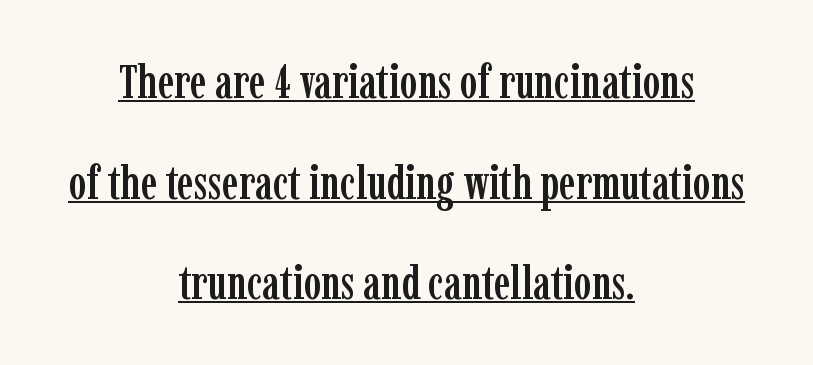
Q: Is the text italic (slanted)? A: No, it is upright.
Q: Is the typeface a serif or a sans-serif typeface? A: Serif.
Q: Is the text underlined? A: Yes.
Q: How is the paragraph aligned? A: Centered.
Q: Is the spacing between letters normal or unusually wide? A: Normal.
Q: Is the spacing between lines tight, normal or loose? A: Loose.
Q: Width (condensed, normal, or wide)? A: Condensed.
Q: Stroke contrast? A: Low.
Q: x-height? A: Medium.
Q: Monospaced? A: No.
